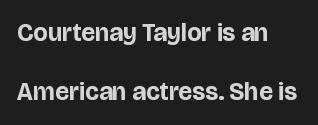
The lettering stays uniformly vertical, giving the passage a roman look. Nobody touched the tracking dial on this one. These lines are set flush left with a ragged right edge. The passage shown is emphatically bold. Rule under the text: the space is simply empty.
